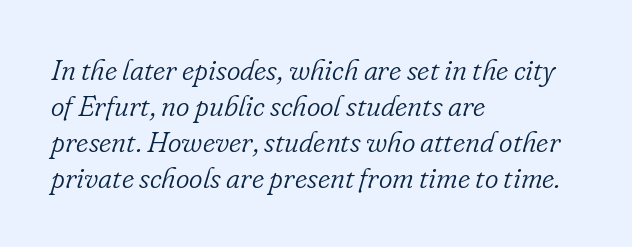
Descenders hang freely into open space. Serifs: yes, visible at the terminals of the letterforms. The tracking reads as untouched default to a designer's eye. This rendering uses left alignment, leaving the right contour irregular.
